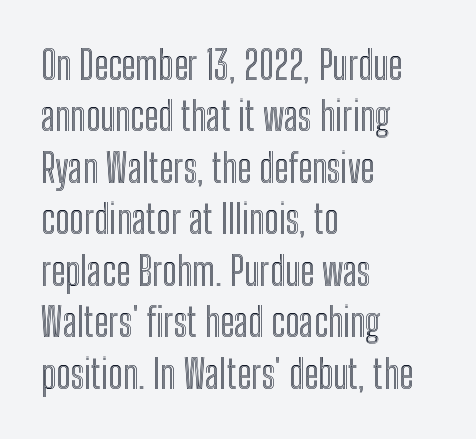
The image shows 39 px condensed type, upright; set left-aligned, normal line spacing (1.32x), normal letter spacing, not underlined; a medium x-height.
